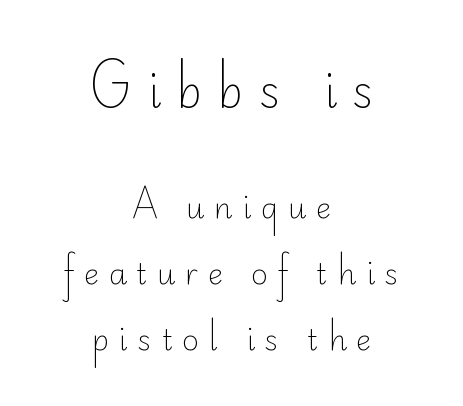
{"serif": "no", "italic": "no", "bold": "no", "weight": "light", "width": "normal", "stroke_contrast": "low", "x_height": "small", "monospaced": "no", "underline": "no", "align": "center", "line_spacing": "loose", "line_spacing_ratio": 2.27, "letter_spacing": "wide", "letter_spacing_em": 0.33, "larger_block": "first", "size_ratio": 1.52, "glyph_px": 44}
